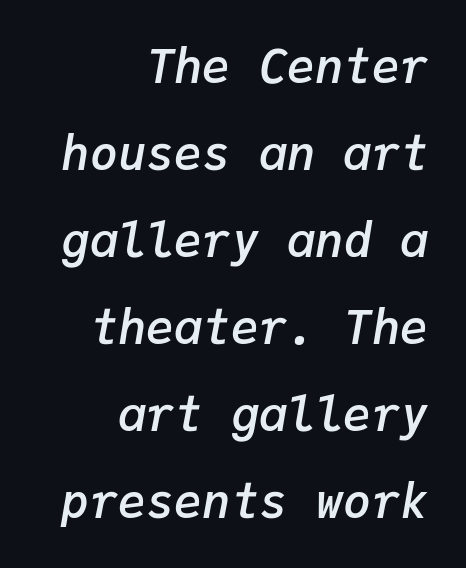
{"italic": "yes", "lean": "right", "slant_degrees": 9, "bold": "semi", "weight": "semibold", "width": "normal", "stroke_contrast": "low", "x_height": "medium", "monospaced": "yes", "underline": "no", "align": "right", "line_spacing_ratio": 1.85, "letter_spacing": "normal", "letter_spacing_em": 0.0, "glyph_px": 47}
